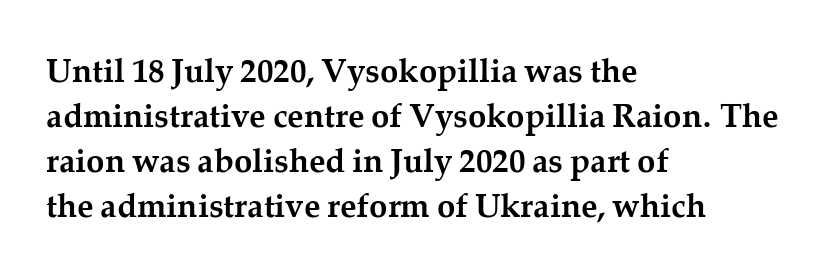
Where is the straight margin? On the left. The vertical gap from one line to the next is medium. Strokes here are thick enough to call this a true bold. The rendering keeps characters at their native spacing.
